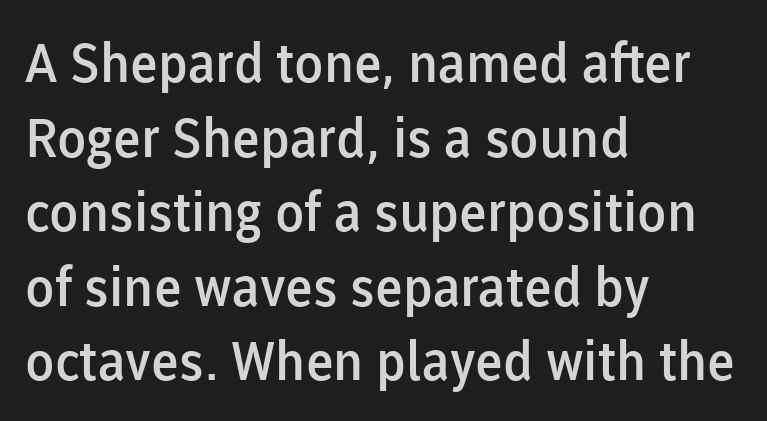
Q: Is the text bold? A: Semi-bold.
Q: Is the text italic (slanted)? A: No, it is upright.
Q: Is the typeface a serif or a sans-serif typeface? A: Sans-serif.
Q: Is the text underlined? A: No.
Q: How is the paragraph aligned? A: Left-aligned.
Q: Is the spacing between letters normal or unusually wide? A: Normal.
Q: Is the spacing between lines tight, normal or loose? A: Normal.
Q: Width (condensed, normal, or wide)? A: Normal.
Q: Stroke contrast? A: Low.
Q: x-height? A: Medium.
Q: Monospaced? A: No.
